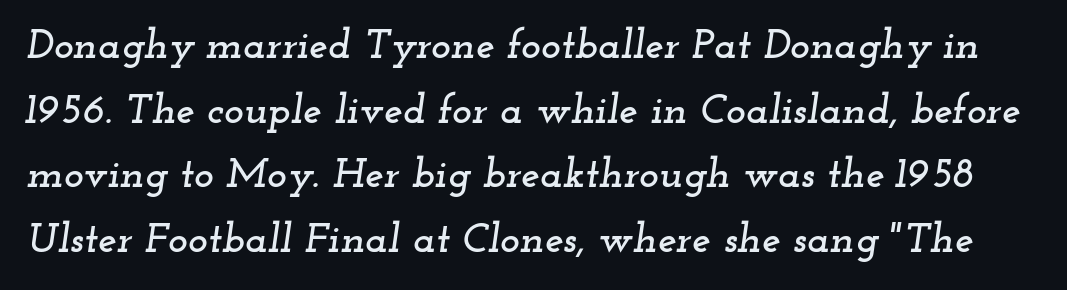
The type family on display is of the serif kind. This sample has the flowing, uneven cadence of proportional lettering. The passage shown leans; its letterforms are oblique. Each new line begins a customary step beneath the previous one. Words float on clear page, feet unadorned. Nobody touched the tracking dial on this one.
